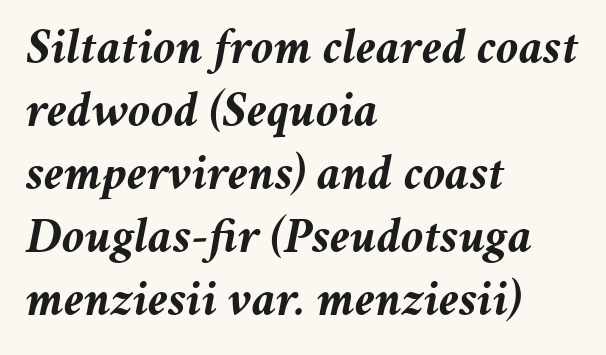
Q: Is the text bold? A: Yes.
Q: Is the text italic (slanted)? A: Yes, it leans right by about 11 degrees.
Q: Is the text underlined? A: No.
Q: How is the paragraph aligned? A: Left-aligned.
Q: Is the spacing between letters normal or unusually wide? A: Normal.
Q: Is the spacing between lines tight, normal or loose? A: Normal.
Q: Width (condensed, normal, or wide)? A: Normal.
Q: Stroke contrast? A: Medium.
Q: x-height? A: Medium.
Q: Monospaced? A: No.
